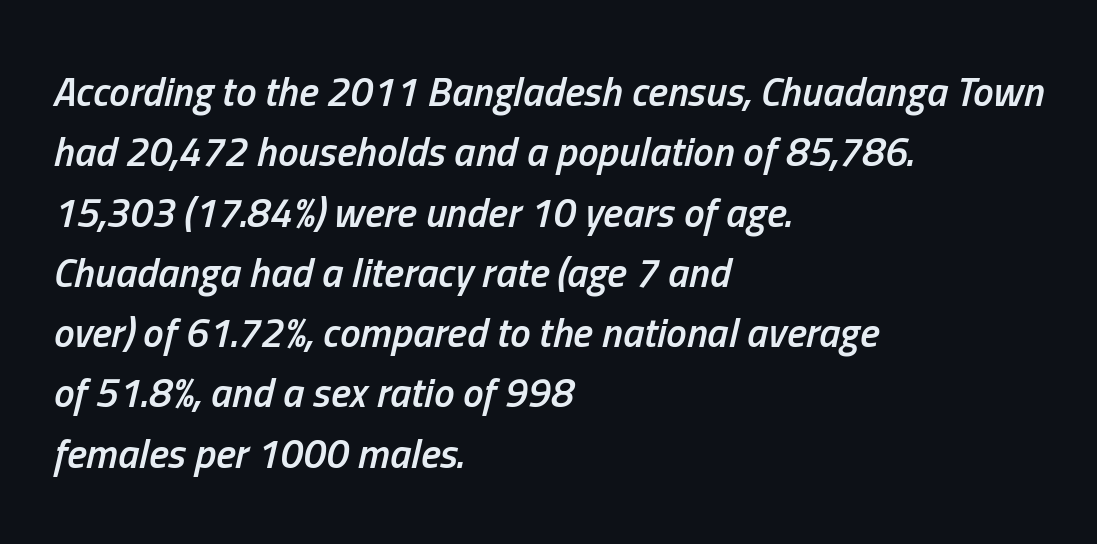
Looks like regular typesetting: each glyph gets only the width it needs. The passage shown is not underscored anywhere. This sample uses an oblique cut, with every glyph tilted off the vertical. What stands out about the letter spacing? Nothing — it is the standard amount. Typographic density is moderately raised because the face is semibold. The lines in this sample share a left origin and differ only in where they stop.
